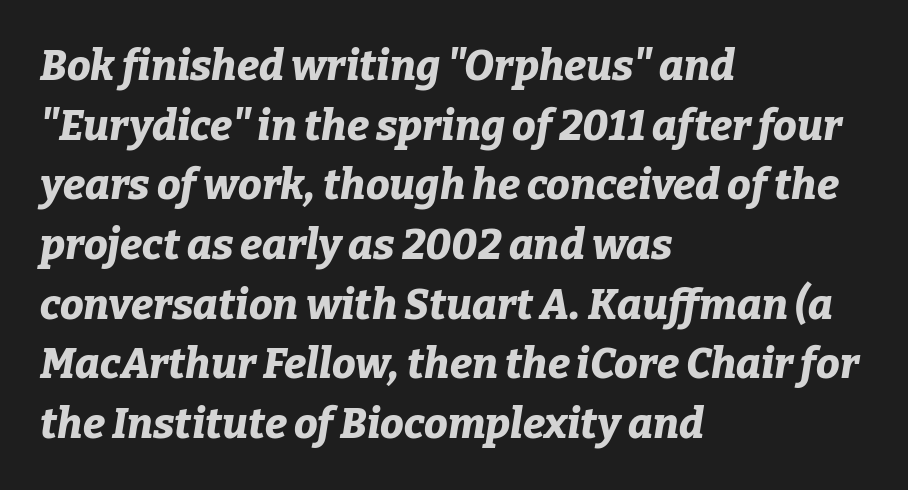
The image shows 42 px bold type, italic (leaning right); set left-aligned, normal line spacing (1.42x), normal letter spacing, not underlined; low stroke contrast and a medium x-height.
